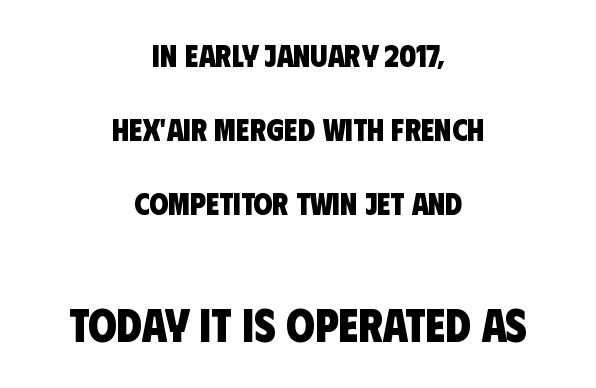
The image shows 46 px heavy, condensed sans-serif type; set centered, loose line spacing (2.39x), normal letter spacing, not underlined; the second (bottom) block is 1.48x larger; low stroke contrast and a large x-height.
